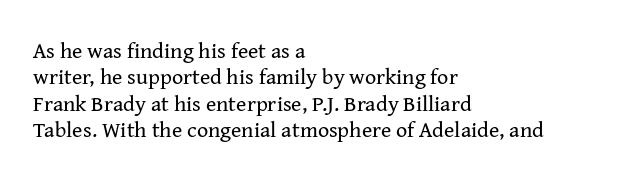
The image shows 22 px text type, upright; set left-aligned, line spacing 1.2x, normal letter spacing, not underlined.
